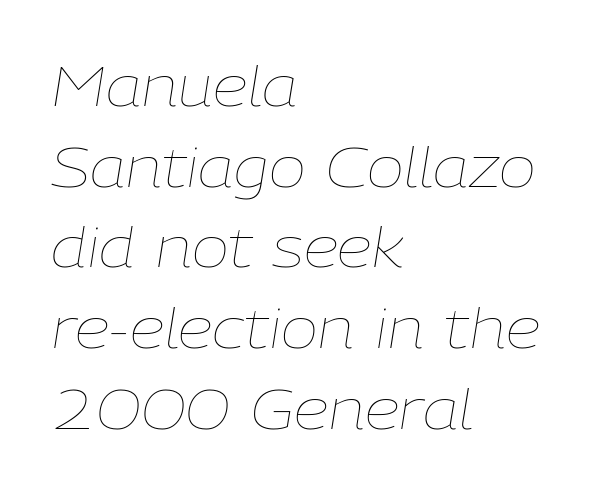
Q: Is the text bold? A: No.
Q: Is the text italic (slanted)? A: Yes, it leans right by about 9 degrees.
Q: Is the text underlined? A: No.
Q: How is the paragraph aligned? A: Left-aligned.
Q: Is the spacing between letters normal or unusually wide? A: Normal.
Q: Is the spacing between lines tight, normal or loose? A: Normal.
Q: Width (condensed, normal, or wide)? A: Normal.
Q: Stroke contrast? A: Low.
Q: x-height? A: Medium.
Q: Monospaced? A: No.
